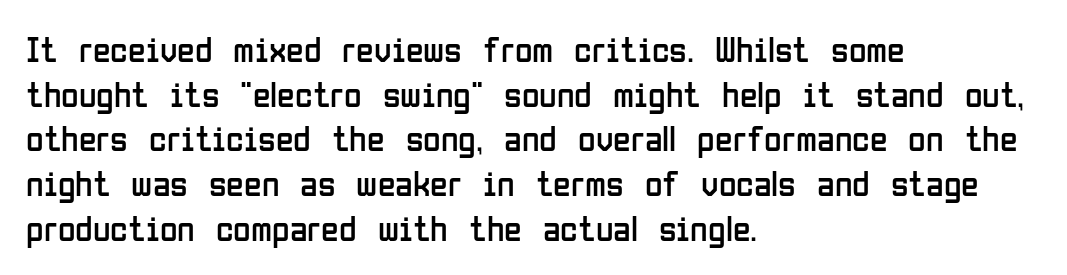
The image shows 36 px regular-weight, condensed sans-serif type, upright; set left-aligned, line spacing 1.24x, normal letter spacing, not underlined; low stroke contrast and a medium x-height.
